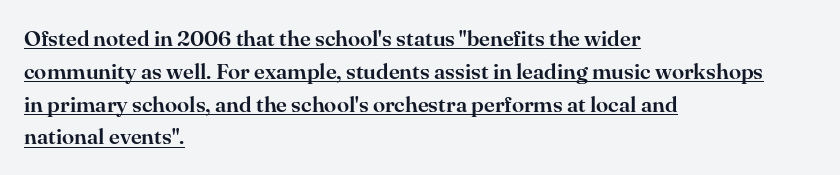
The image shows 22 px text type, upright; set left-aligned, normal line spacing (1.49x), normal letter spacing, underlined.
